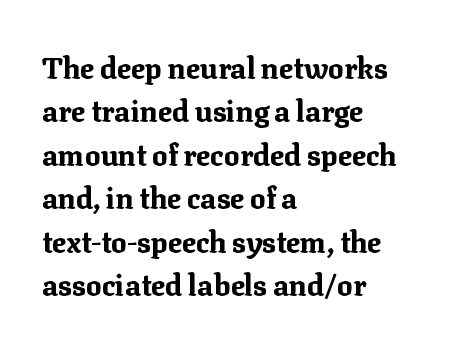
Q: Is the text bold? A: Yes.
Q: Is the text italic (slanted)? A: No, it is upright.
Q: Is the typeface a serif or a sans-serif typeface? A: Serif.
Q: Is the text underlined? A: No.
Q: How is the paragraph aligned? A: Left-aligned.
Q: Is the spacing between letters normal or unusually wide? A: Normal.
Q: Is the spacing between lines tight, normal or loose? A: Normal.
Q: Width (condensed, normal, or wide)? A: Normal.
Q: Stroke contrast? A: Medium.
Q: x-height? A: Medium.
Q: Monospaced? A: No.
